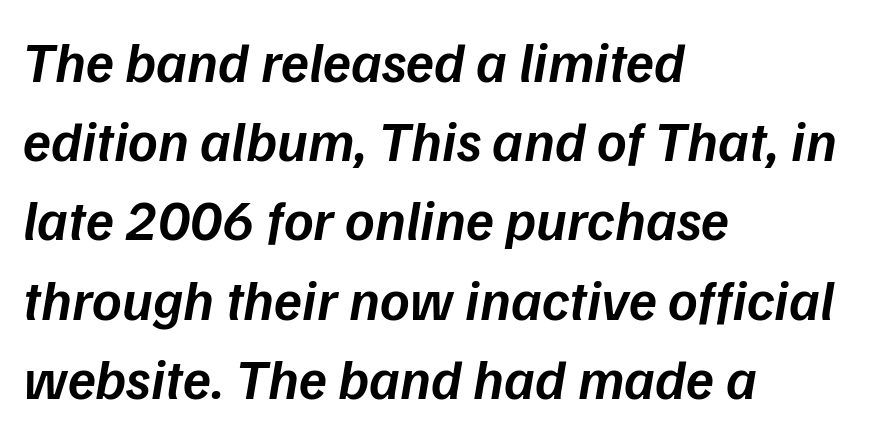
{"italic": "yes", "lean": "right", "slant_degrees": 9, "bold": "semi", "weight": "semibold", "width": "normal", "stroke_contrast": "low", "x_height": "medium", "monospaced": "no", "underline": "no", "align": "left", "line_spacing": "normal", "line_spacing_ratio": 1.39, "letter_spacing": "normal", "letter_spacing_em": 0.0, "glyph_px": 57}
